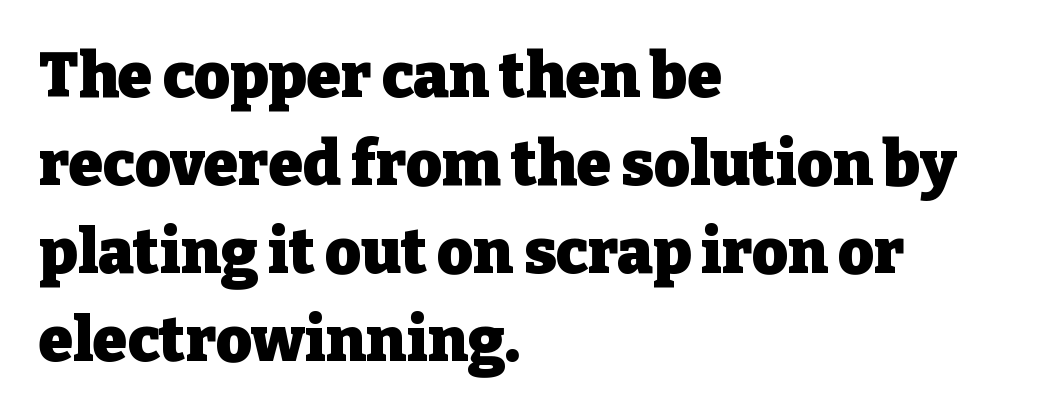
{"serif": "yes", "italic": "no", "bold": "yes", "weight": "heavy", "width": "normal", "stroke_contrast": "low", "x_height": "medium", "monospaced": "no", "underline": "no", "align": "left", "line_spacing": "normal", "line_spacing_ratio": 1.42, "letter_spacing": "normal", "letter_spacing_em": 0.0, "glyph_px": 62}
